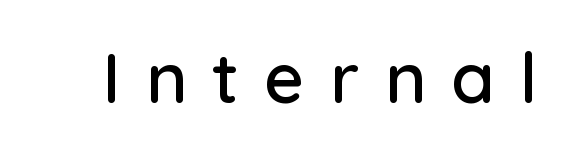
The image shows 70 px sans-serif type, upright; set unusually wide letter spacing (+0.36 em), not underlined; low stroke contrast and a medium x-height.
